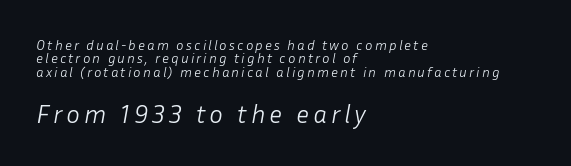
The image shows 26 px text type, italic (leaning right); set left-aligned, tight line spacing (0.96x), not underlined; the second (bottom) block is 1.86x larger.
